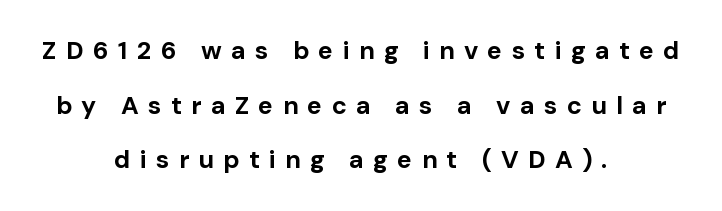
Q: Is the text bold? A: Yes.
Q: Is the text italic (slanted)? A: No, it is upright.
Q: Is the text underlined? A: No.
Q: How is the paragraph aligned? A: Centered.
Q: Is the spacing between letters normal or unusually wide? A: Unusually wide.
Q: Is the spacing between lines tight, normal or loose? A: Loose.
